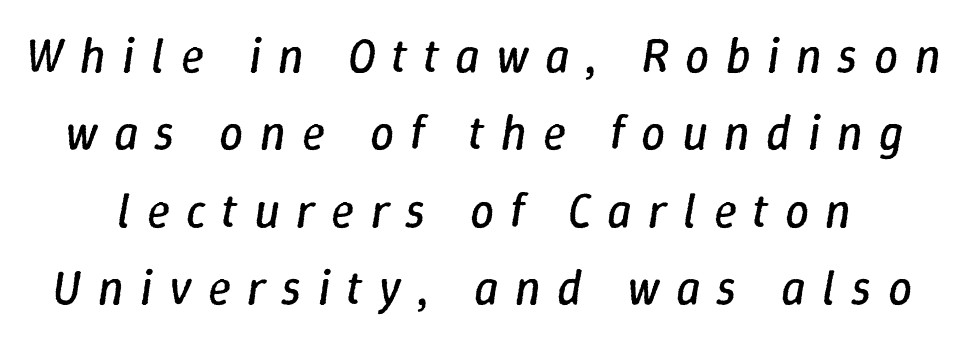
Q: Is the text bold? A: No.
Q: Is the text italic (slanted)? A: Yes, it leans right by about 9 degrees.
Q: Is the text underlined? A: No.
Q: Is the spacing between letters normal or unusually wide? A: Unusually wide.
Q: Is the spacing between lines tight, normal or loose? A: Normal.
Q: Width (condensed, normal, or wide)? A: Normal.
Q: Stroke contrast? A: Low.
Q: x-height? A: Medium.
Q: Monospaced? A: No.
